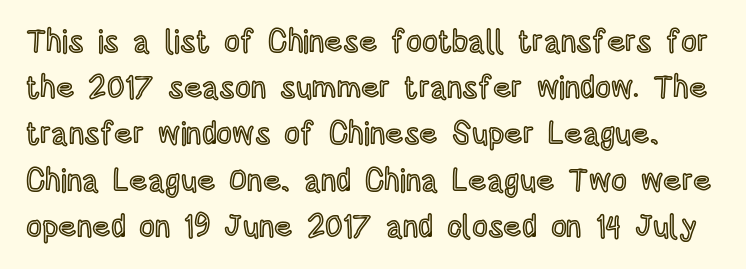
The image shows 31 px condensed type, upright; set normal line spacing (1.49x), normal letter spacing, not underlined; a large x-height.
